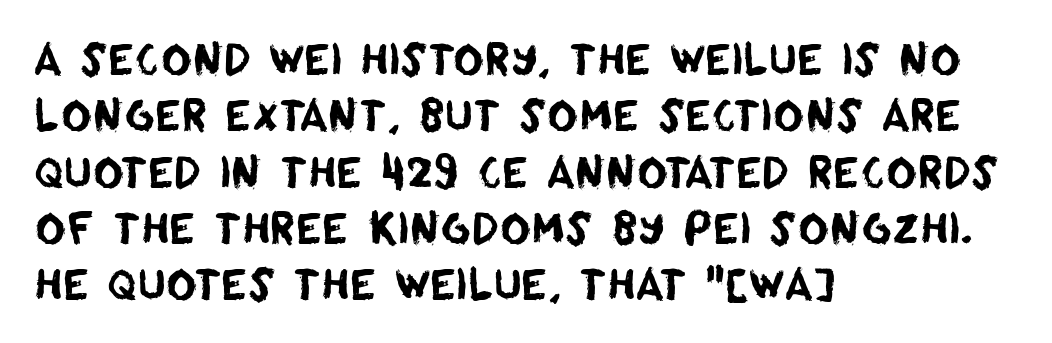
The image shows 42 px sans-serif type; set left-aligned, normal line spacing (1.34x), normal letter spacing, not underlined; low stroke contrast and a large x-height.
